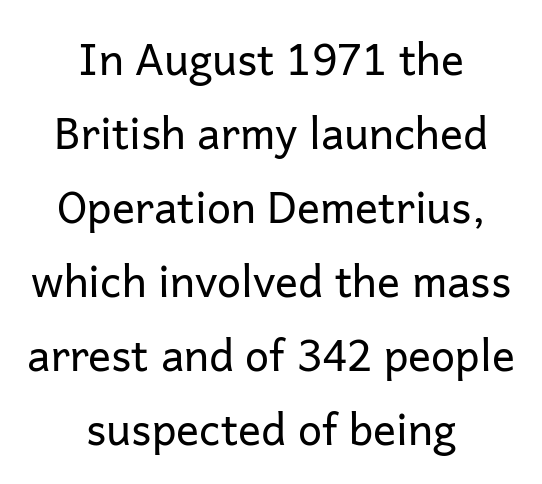
The image shows 43 px regular-weight sans-serif type, upright; set centered, line spacing 1.72x, normal letter spacing, not underlined; low stroke contrast and a medium x-height.
